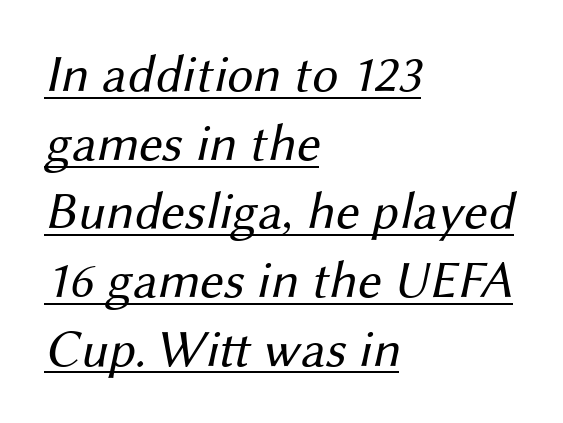
The image shows 52 px regular-weight sans-serif type; set left-aligned, normal line spacing (1.32x), normal letter spacing, underlined; medium stroke contrast and a medium x-height.
